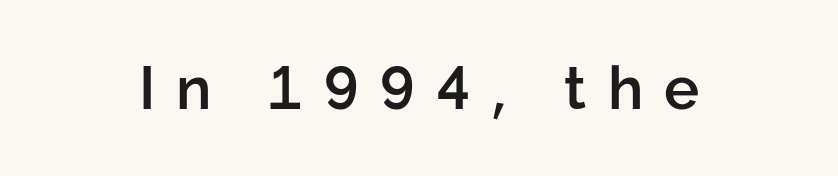
{"serif": "no", "italic": "no", "bold": "semi", "weight": "semibold", "width": "normal", "stroke_contrast": "low", "x_height": "medium", "monospaced": "no", "underline": "no", "letter_spacing": "wide", "letter_spacing_em": 0.36, "glyph_px": 59}
